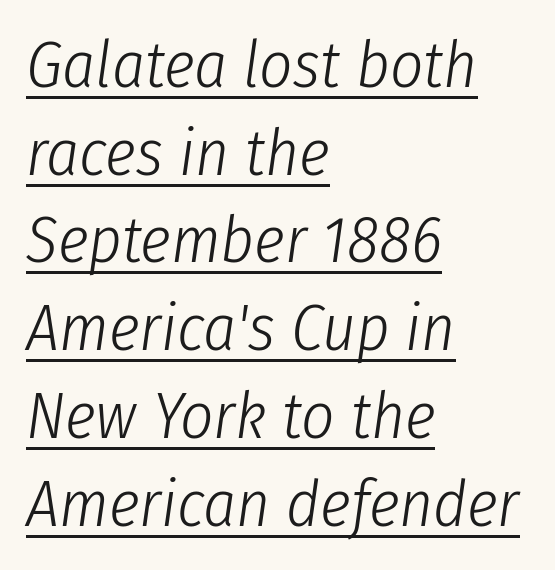
If you drew a line through each stem, it would be angled. The text block is weighted toward the left margin, trailing off unevenly rightward. How would I describe the line gaps? Plain and ordinary. A light-to-regular cut is what we see here. Note the varied advance widths — an 'i' is clearly narrower than an 'm'. The typesetter has applied underlining to the passage shown.
